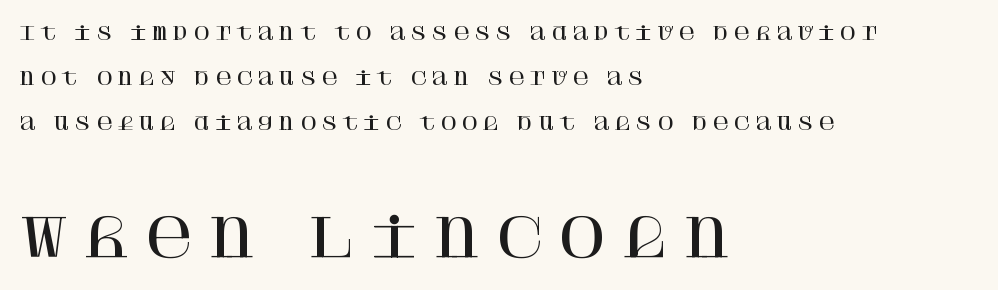
If you drew a line through each stem, it would be perfectly vertical. Does the leading feel generous? Absolutely, it's lavish. Reading top to bottom, the characters get bigger at the block break. Check where the strokes stop: tiny serifs finish them off.
